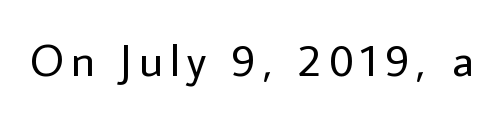
The image shows 45 px regular-weight sans-serif type, upright; set not underlined; low stroke contrast and a medium x-height.
